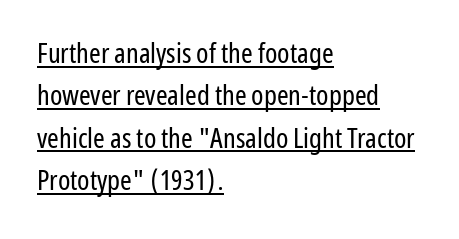
Compared with typical paragraphs, the rows here are spaced about the same. Nothing sits at the stroke ends, so this counts as sans-serif. There is no visible air inserted between adjacent glyphs. A typesetter would call this proportional, since set widths differ per character. Stroke thickness stays within the range of a standard reading face or lighter.
